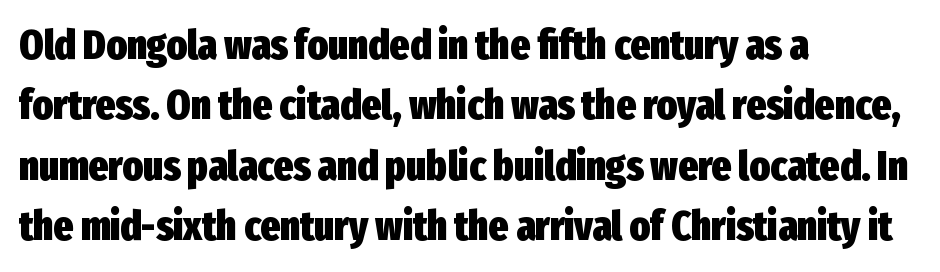
The letters stand upright; this is a roman face. The letters advance in unequal steps, a hallmark of proportional type. Typeset ragged right — the left edge is the straight one. Glance below the letters and you will spot only blank space.
